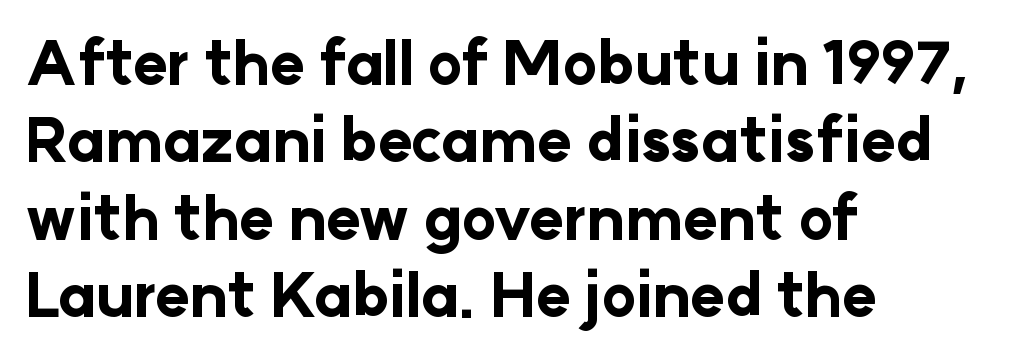
Posture: straight, roman, zero tilt. Are there feet on the stems? There aren't — it's a sans. Words float on clear page, feet unadorned. Where is the straight margin? On the left.
